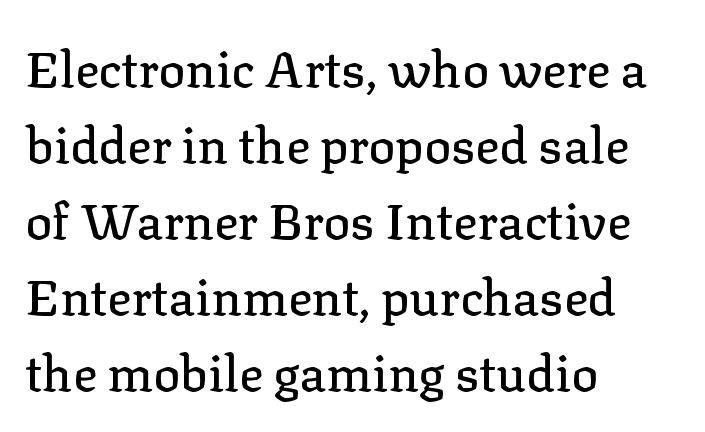
The image shows 50 px serif type, upright; set left-aligned, normal line spacing (1.52x), normal letter spacing, not underlined; low stroke contrast and a medium x-height.
